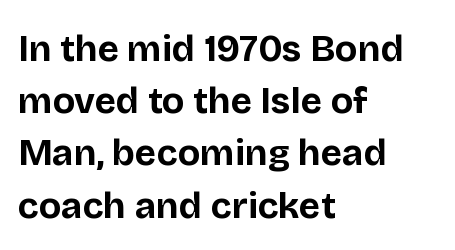
Q: Is the text bold? A: Yes.
Q: Is the text italic (slanted)? A: No, it is upright.
Q: Is the typeface a serif or a sans-serif typeface? A: Sans-serif.
Q: Is the text underlined? A: No.
Q: How is the paragraph aligned? A: Left-aligned.
Q: Is the spacing between letters normal or unusually wide? A: Normal.
Q: Is the spacing between lines tight, normal or loose? A: Normal.
Q: Width (condensed, normal, or wide)? A: Normal.
Q: Stroke contrast? A: Low.
Q: x-height? A: Large.
Q: Monospaced? A: No.
